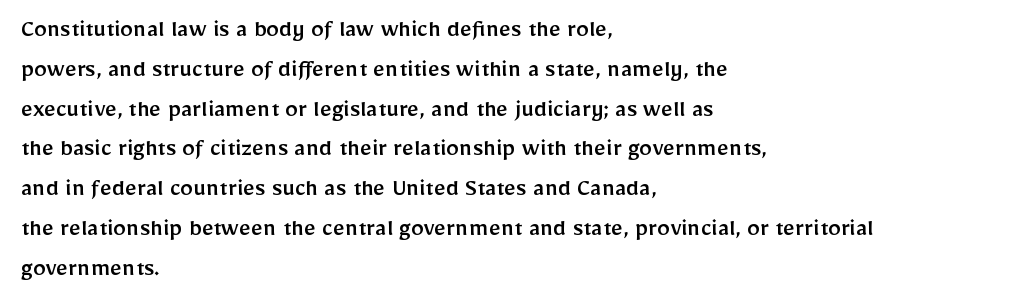
How would I describe the line gaps? Plain and ordinary. Does extra space separate the letters? No, they use regular spacing. These lines stack with their left ends in a neat column. Underlining? Definitely not there. Quick note: not italic, upright.
